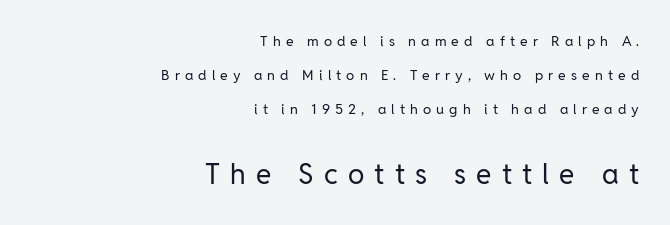
Classification — sans serif. A bare baseline throughout the passage. Each letter keeps its own natural width here, so spacing adapts to shape. The setting favours the right margin, as signatures and pull-quotes sometimes do. Here the second block reads like a headline and the first like body copy.
